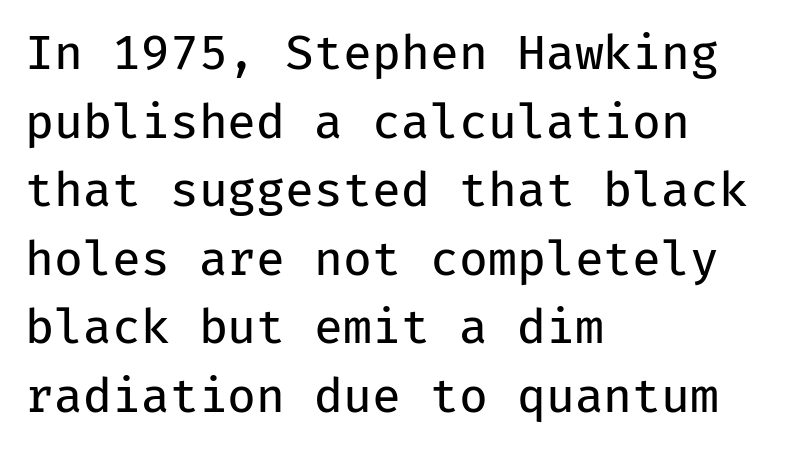
Q: Is the text bold? A: No.
Q: Is the text italic (slanted)? A: No, it is upright.
Q: Is the typeface a serif or a sans-serif typeface? A: Sans-serif.
Q: Is the text underlined? A: No.
Q: How is the paragraph aligned? A: Left-aligned.
Q: Is the spacing between letters normal or unusually wide? A: Normal.
Q: Is the spacing between lines tight, normal or loose? A: Normal.
Q: Width (condensed, normal, or wide)? A: Normal.
Q: Stroke contrast? A: Low.
Q: x-height? A: Medium.
Q: Monospaced? A: Yes.
